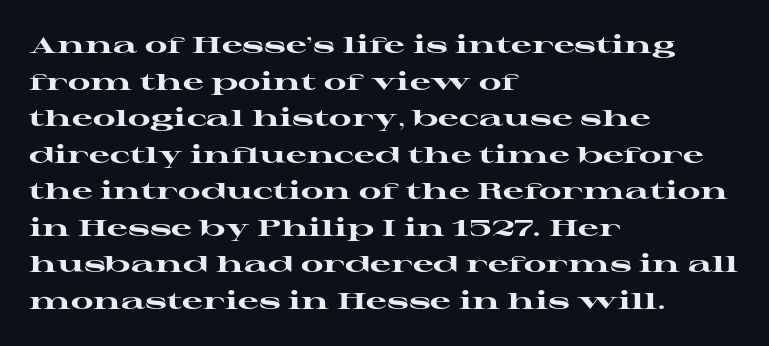
Q: Is the text bold? A: Yes.
Q: Is the text italic (slanted)? A: No, it is upright.
Q: Is the text underlined? A: No.
Q: How is the paragraph aligned? A: Left-aligned.
Q: Is the spacing between letters normal or unusually wide? A: Normal.
Q: Is the spacing between lines tight, normal or loose? A: Normal.
